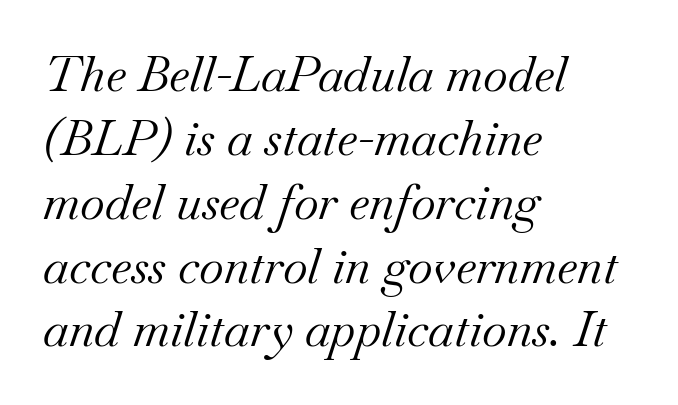
Q: Is the text bold? A: No.
Q: Is the text italic (slanted)? A: Yes, it leans right by about 18 degrees.
Q: Is the typeface a serif or a sans-serif typeface? A: Serif.
Q: Is the text underlined? A: No.
Q: How is the paragraph aligned? A: Left-aligned.
Q: Is the spacing between letters normal or unusually wide? A: Normal.
Q: Is the spacing between lines tight, normal or loose? A: Normal.
Q: Width (condensed, normal, or wide)? A: Normal.
Q: Stroke contrast? A: Medium.
Q: x-height? A: Small.
Q: Monospaced? A: No.
